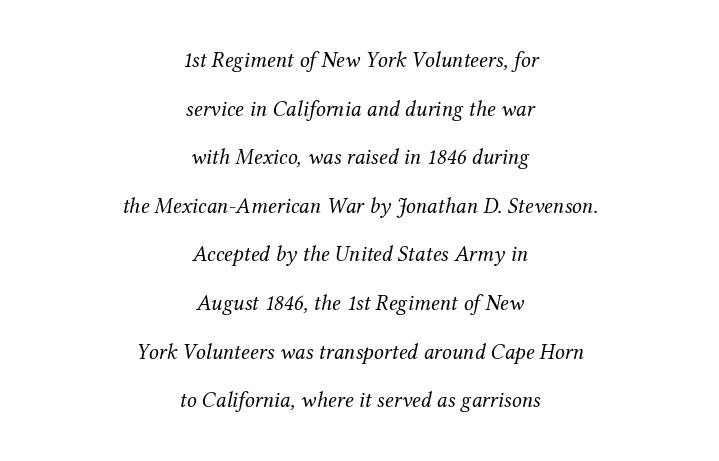
Q: Is the text bold? A: No.
Q: Is the text italic (slanted)? A: Yes, it leans right by about 12 degrees.
Q: Is the text underlined? A: No.
Q: How is the paragraph aligned? A: Centered.
Q: Is the spacing between letters normal or unusually wide? A: Normal.
Q: Is the spacing between lines tight, normal or loose? A: Loose.
